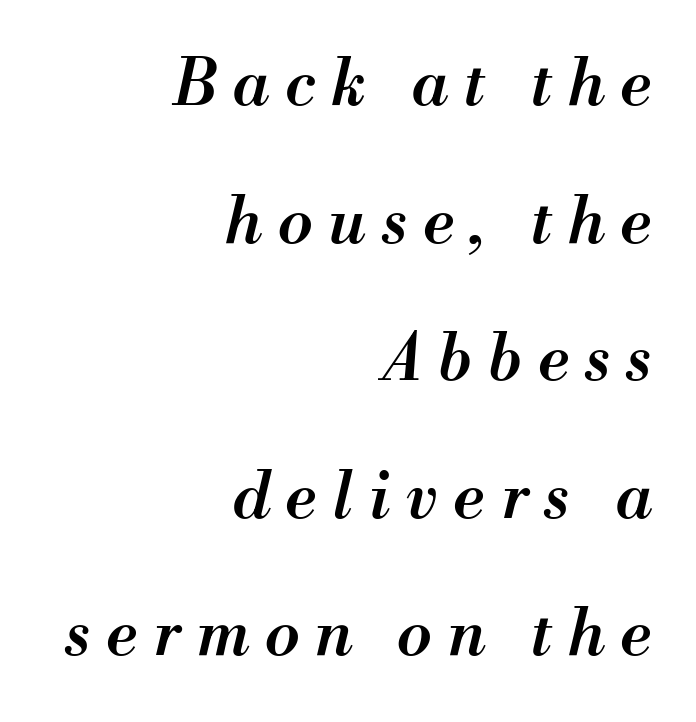
The image shows 64 px semibold type, italic (leaning right); set right-aligned, loose line spacing (2.15x), unusually wide letter spacing (+0.25 em), not underlined; medium stroke contrast and a small x-height.
